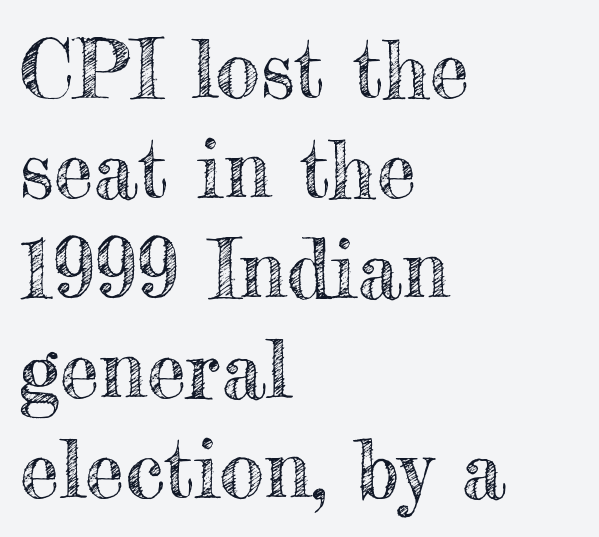
The typesetter chose a ragged-right arrangement here. Rendered with straight, roman letterforms. Descenders are the only things crossing below the line. Rows of type keep a routine distance in the vertical direction. These lines are rendered in a variable-pitch font. Look at the tracking — it's just the regular setting, nothing added.
